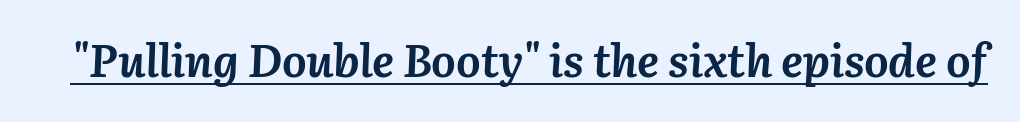
Q: Is the text bold? A: Yes.
Q: Is the text italic (slanted)? A: Yes, it leans right by about 3 degrees.
Q: Is the text underlined? A: Yes.
Q: Is the spacing between letters normal or unusually wide? A: Normal.
Q: Width (condensed, normal, or wide)? A: Normal.
Q: Stroke contrast? A: Medium.
Q: x-height? A: Medium.
Q: Monospaced? A: No.
